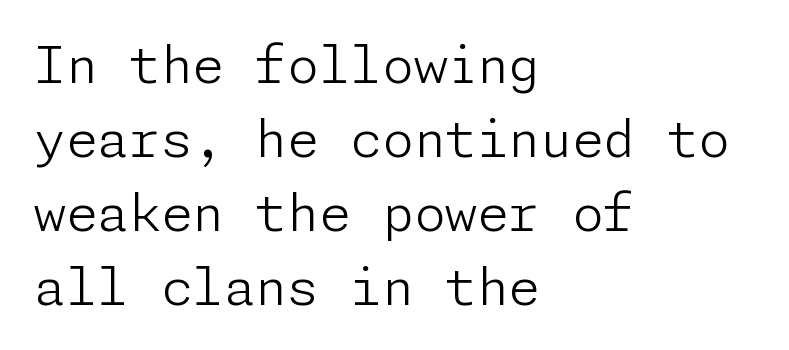
Q: Is the text bold? A: No.
Q: Is the text italic (slanted)? A: No, it is upright.
Q: Is the typeface a serif or a sans-serif typeface? A: Sans-serif.
Q: Is the text underlined? A: No.
Q: How is the paragraph aligned? A: Left-aligned.
Q: Is the spacing between letters normal or unusually wide? A: Normal.
Q: Is the spacing between lines tight, normal or loose? A: Normal.
Q: Width (condensed, normal, or wide)? A: Normal.
Q: Stroke contrast? A: Low.
Q: x-height? A: Medium.
